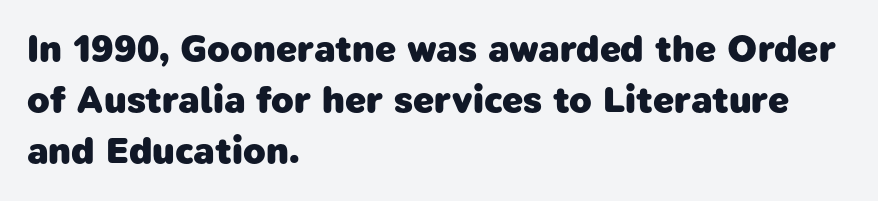
Q: Is the text bold? A: Yes.
Q: Is the typeface a serif or a sans-serif typeface? A: Sans-serif.
Q: Is the text underlined? A: No.
Q: How is the paragraph aligned? A: Left-aligned.
Q: Is the spacing between letters normal or unusually wide? A: Normal.
Q: Is the spacing between lines tight, normal or loose? A: Normal.
Q: Width (condensed, normal, or wide)? A: Normal.
Q: Stroke contrast? A: Low.
Q: x-height? A: Medium.
Q: Monospaced? A: No.
